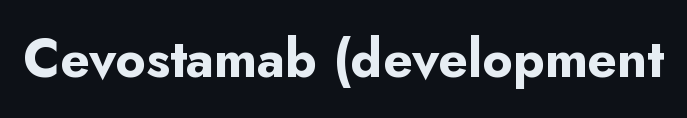
The image shows 52 px bold sans-serif type, upright; set normal letter spacing, not underlined; low stroke contrast and a small x-height.
